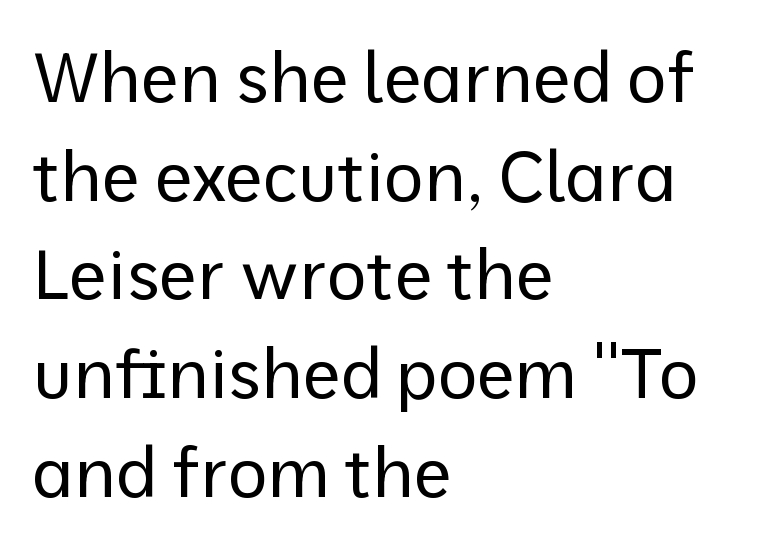
{"serif": "no", "italic": "no", "bold": "no", "weight": "regular", "width": "normal", "stroke_contrast": "low", "x_height": "medium", "monospaced": "no", "underline": "no", "align": "left", "line_spacing": "normal", "line_spacing_ratio": 1.43, "letter_spacing": "normal", "letter_spacing_em": 0.0, "glyph_px": 69}
